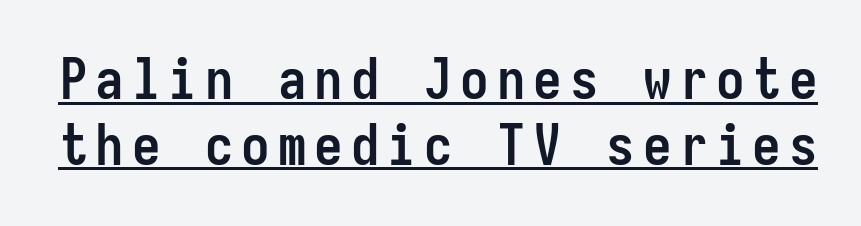
Think of a typewriter: that constant character pitch is what you see here. Quick note: interline space is minimal. Summary of weight: heavy, a full bold. The type family on display is of the sans-serif kind.
